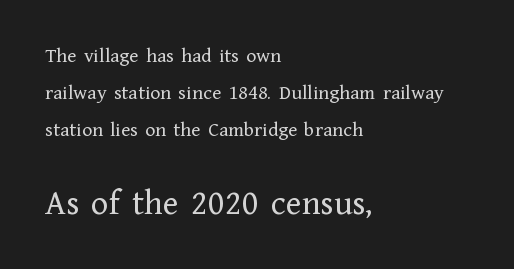
Stems here are at most as thick as an everyday book face. You could not count columns in this text — the font is proportionally spaced. The letters carry serifs — small finishing strokes at the ends of their stems. The lower block of text is set noticeably larger than the block above it. What stands out about the letter spacing? Nothing — it is the standard amount.
